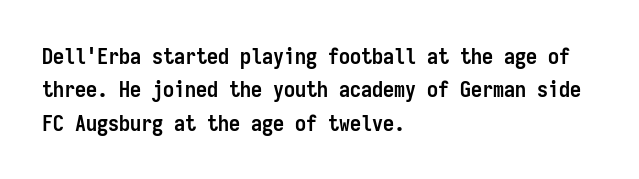
{"italic": "no", "bold": "yes", "underline": "no", "align": "left", "line_spacing": "normal", "line_spacing_ratio": 1.52, "letter_spacing": "normal", "letter_spacing_em": 0.0, "glyph_px": 22}
